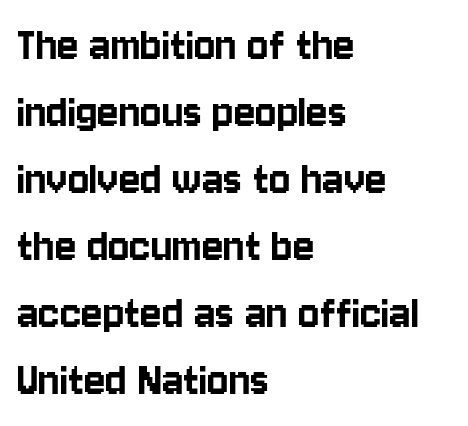
{"serif": "no", "italic": "no", "width": "condensed", "stroke_contrast": "low", "x_height": "large", "monospaced": "no", "underline": "no", "align": "left", "line_spacing": "normal", "line_spacing_ratio": 1.34, "letter_spacing": "normal", "letter_spacing_em": 0.0, "glyph_px": 50}
